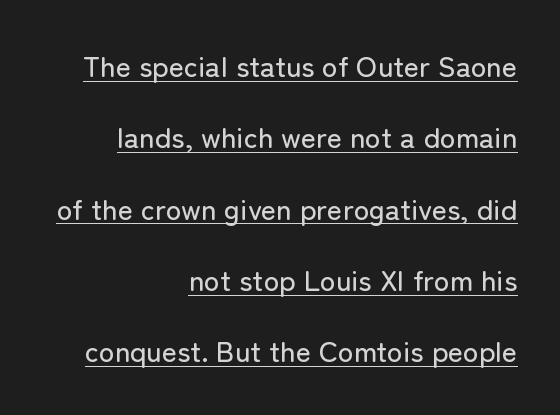
Underlining? Definitely there. Ordinary non-slanted type is in use. One-word summary of the alignment: right. The rendering uses natural spacing where letterforms have individual widths.
